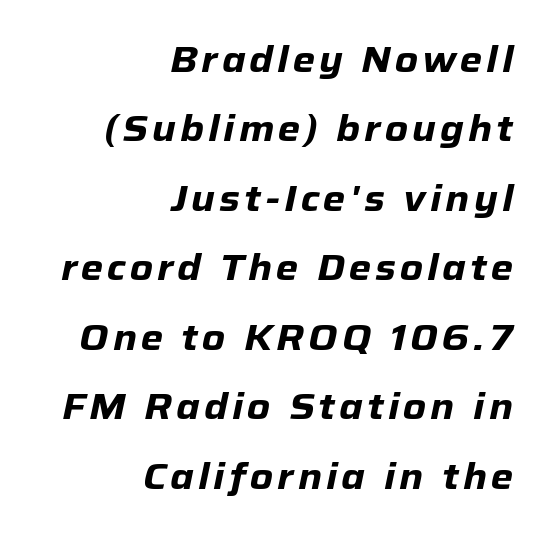
Typographic density is high because the face is bold. Any mark beneath the type? The region is blank. This is oblique type, the kind used for emphasis or titles. The space between consecutive lines is lavish. Each letter keeps its own natural width here, so spacing adapts to shape.
